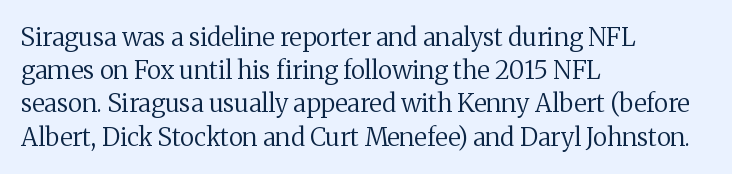
These lines sit exactly where default settings would place them. Decoration check: the copy has no underline. The typeface has the unassuming heft of standard copy or less. Horizontal alignment here is leftward, the default for most running prose.
